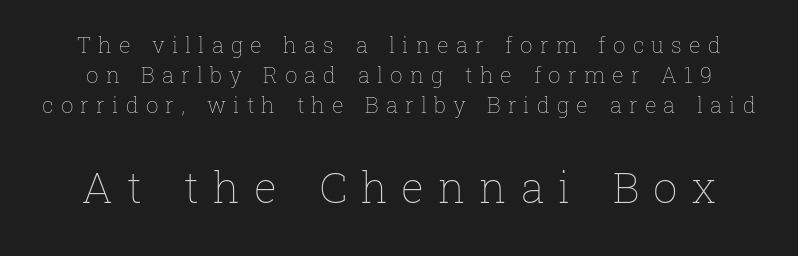
The image shows 43 px thin type, upright; set centered, normal line spacing (1.36x), unusually wide letter spacing (+0.32 em), not underlined; the second (bottom) block is 1.95x larger; low stroke contrast and a medium x-height.
